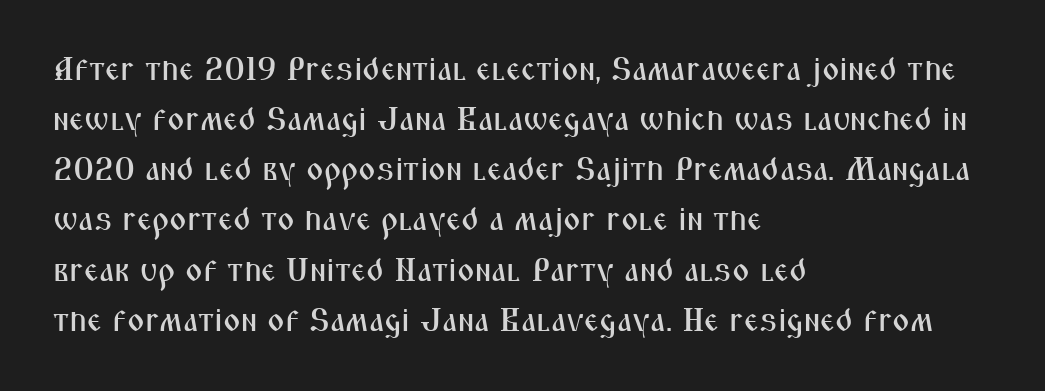
The image shows 33 px condensed sans-serif type, upright; set left-aligned, normal line spacing (1.52x), normal letter spacing, not underlined; medium stroke contrast and a medium x-height.
